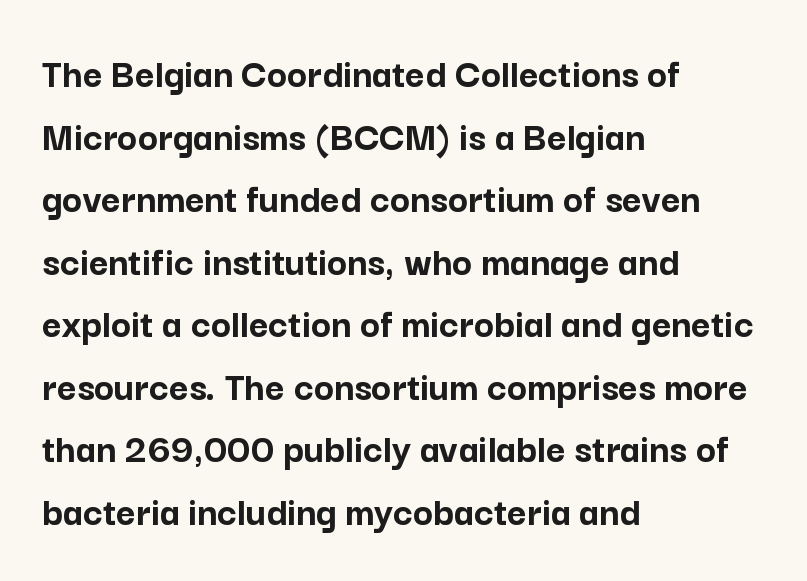
{"serif": "no", "italic": "no", "bold": "yes", "weight": "semibold", "width": "normal", "stroke_contrast": "low", "x_height": "medium", "monospaced": "no", "underline": "no", "align": "left", "line_spacing": "normal", "line_spacing_ratio": 1.49, "letter_spacing": "normal", "letter_spacing_em": 0.0, "glyph_px": 42}
